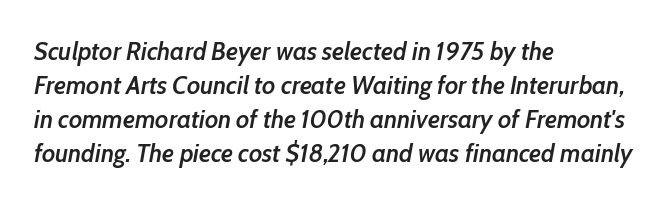
The image shows 26 px text type, italic (leaning right); set left-aligned, normal line spacing (1.31x), normal letter spacing, not underlined.
